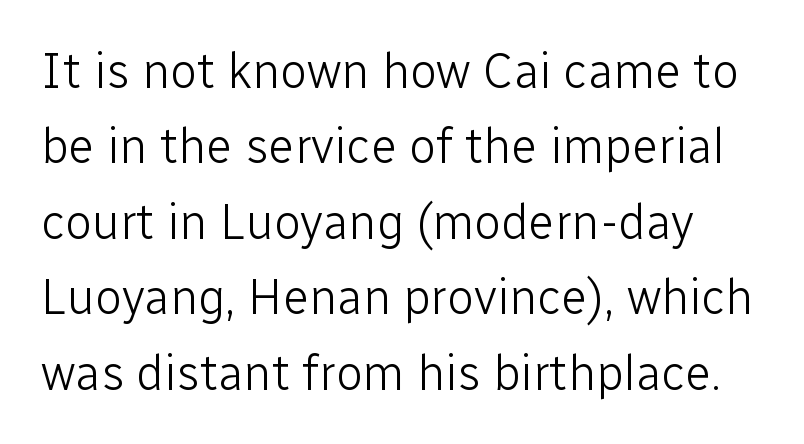
Quick note: interline space is typical. You can tell from the bare stems that sans-serif type was used. Vertical strokes here are truly vertical. Spacing verdict: proportional, widths tailored to each character. What stands out about the letter spacing? Nothing — it is the standard amount. No chunkiness to these letters — they're not bold.
